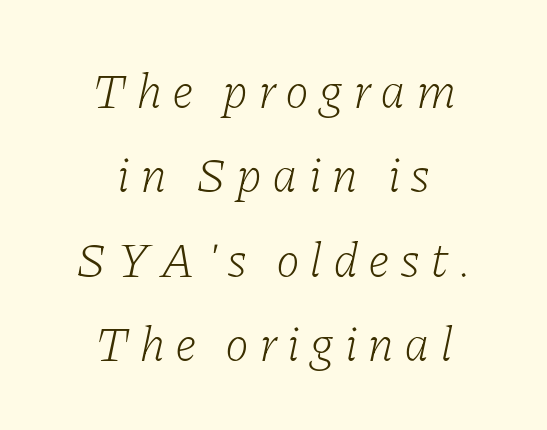
Q: Is the text bold? A: No.
Q: Is the text italic (slanted)? A: Yes, it leans right by about 11 degrees.
Q: Is the typeface a serif or a sans-serif typeface? A: Serif.
Q: Is the text underlined? A: No.
Q: How is the paragraph aligned? A: Centered.
Q: Is the spacing between letters normal or unusually wide? A: Unusually wide.
Q: Width (condensed, normal, or wide)? A: Normal.
Q: Stroke contrast? A: Low.
Q: x-height? A: Medium.
Q: Monospaced? A: No.
